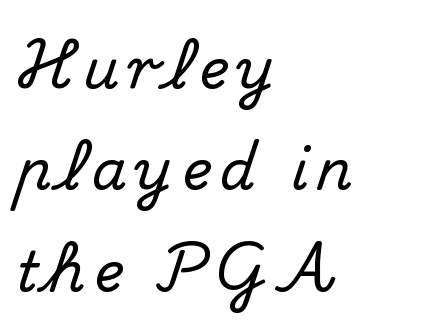
Horizontal alignment here is leftward, the default for most running prose. Look at the bottom of the vertical strokes: they flare into serifs here. Any mark beneath the type? The region is blank.
